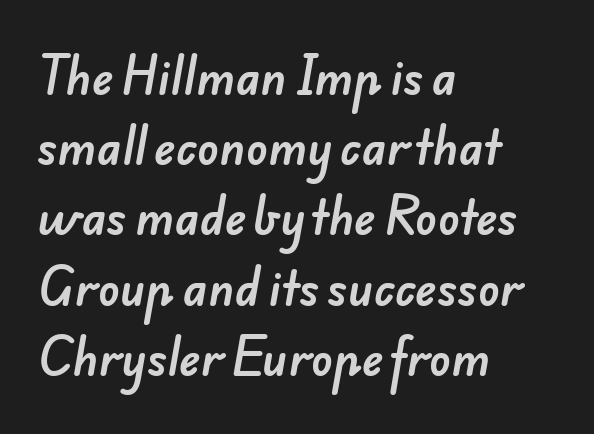
Q: Is the typeface a serif or a sans-serif typeface? A: Sans-serif.
Q: Is the text underlined? A: No.
Q: How is the paragraph aligned? A: Left-aligned.
Q: Is the spacing between letters normal or unusually wide? A: Normal.
Q: Is the spacing between lines tight, normal or loose? A: Normal.
Q: Width (condensed, normal, or wide)? A: Normal.
Q: Stroke contrast? A: Low.
Q: x-height? A: Small.
Q: Monospaced? A: No.
